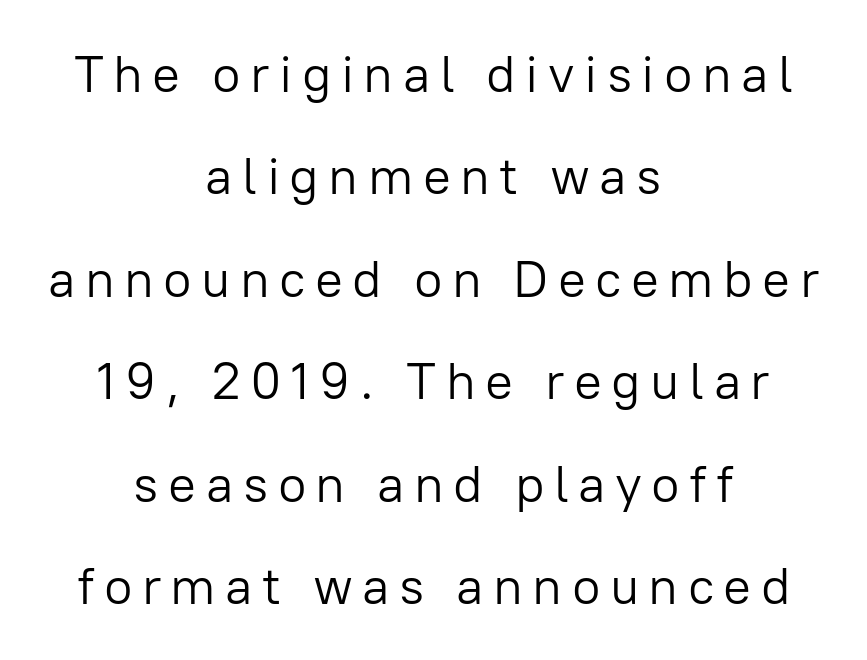
The image shows 52 px light sans-serif type, upright; set centered, loose line spacing (1.97x), not underlined; low stroke contrast and a medium x-height.
